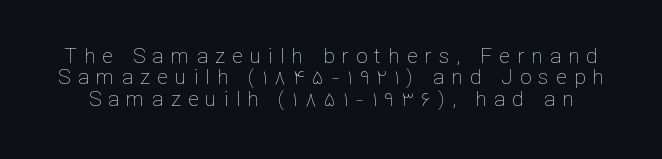
Reading down the column, the eye jumps only a short way to each next line. The line texture is sparse and dotted thanks to wide tracking. Check the space under the baseline: it is left empty. The font is comparable to plain body text, perhaps lighter. Notice how the stems are strictly vertical — no italics here.
